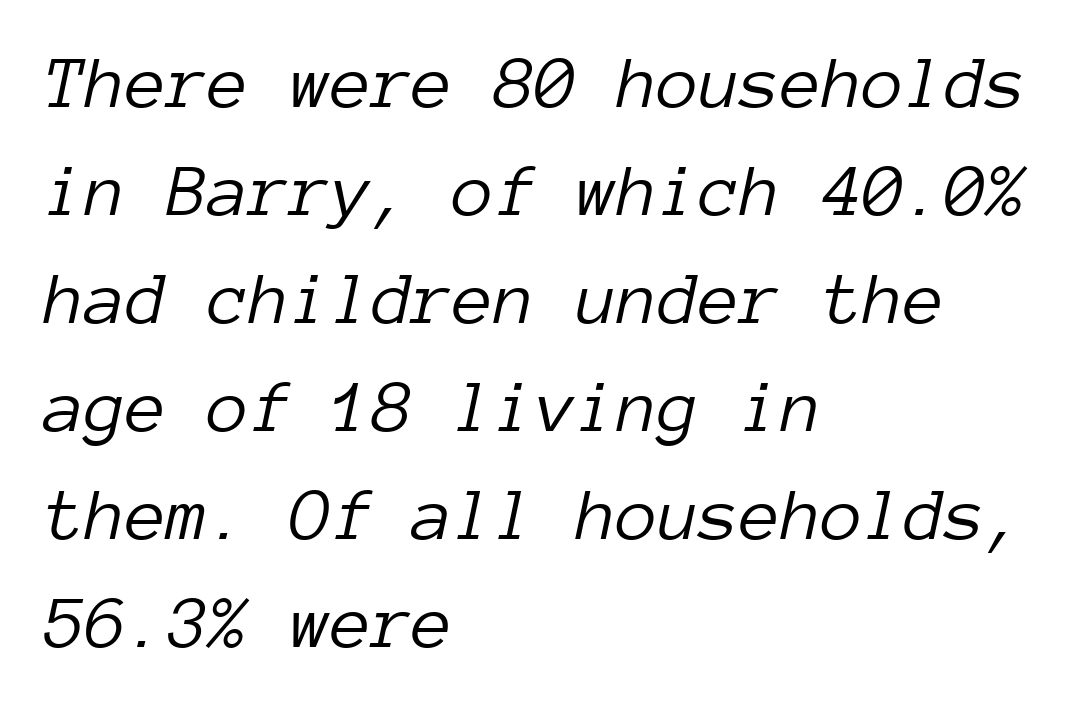
Q: Is the text bold? A: No.
Q: Is the text italic (slanted)? A: Yes, it leans right by about 12 degrees.
Q: Is the text underlined? A: No.
Q: How is the paragraph aligned? A: Left-aligned.
Q: Is the spacing between letters normal or unusually wide? A: Normal.
Q: Is the spacing between lines tight, normal or loose? A: Normal.
Q: Width (condensed, normal, or wide)? A: Normal.
Q: Stroke contrast? A: Low.
Q: x-height? A: Medium.
Q: Monospaced? A: Yes.
